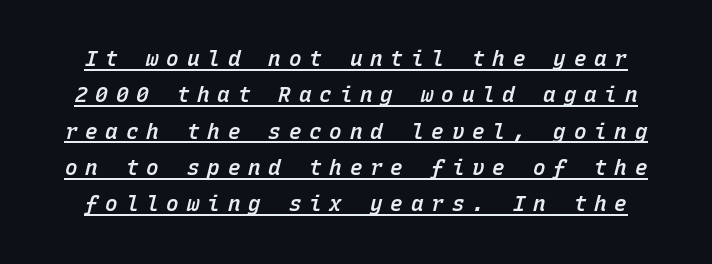
{"italic": "yes", "lean": "right", "slant_degrees": 15, "bold": "semi", "underline": "yes", "line_spacing_ratio": 1.73, "letter_spacing": "wide", "letter_spacing_em": 0.37, "glyph_px": 21}
